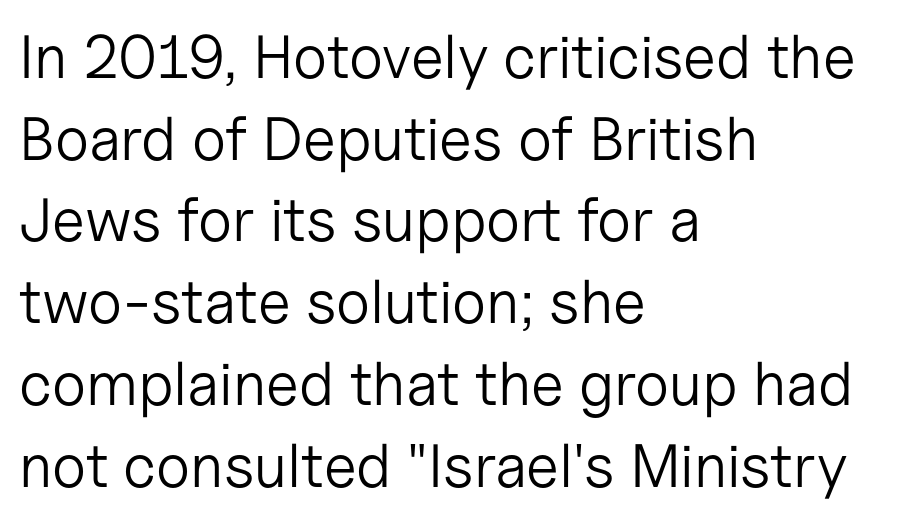
Q: Is the text bold? A: No.
Q: Is the text italic (slanted)? A: No, it is upright.
Q: Is the typeface a serif or a sans-serif typeface? A: Sans-serif.
Q: Is the text underlined? A: No.
Q: How is the paragraph aligned? A: Left-aligned.
Q: Is the spacing between letters normal or unusually wide? A: Normal.
Q: Is the spacing between lines tight, normal or loose? A: Normal.
Q: Width (condensed, normal, or wide)? A: Normal.
Q: Stroke contrast? A: Low.
Q: x-height? A: Medium.
Q: Monospaced? A: No.
